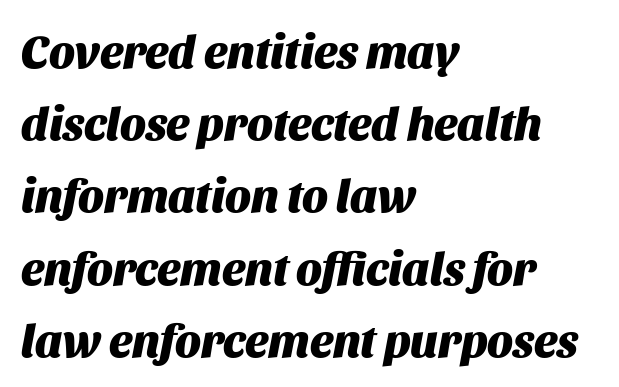
Each new line begins a customary step beneath the previous one. Compared with an ordinary text face, these strokes are far heavier — a full bold. The typesetter chose a ragged-right arrangement here. Standard letterfit; no display-style spreading of the glyphs. Would a proofreader flag this as italicized? Yes. The gap between lines stays unmarked.
